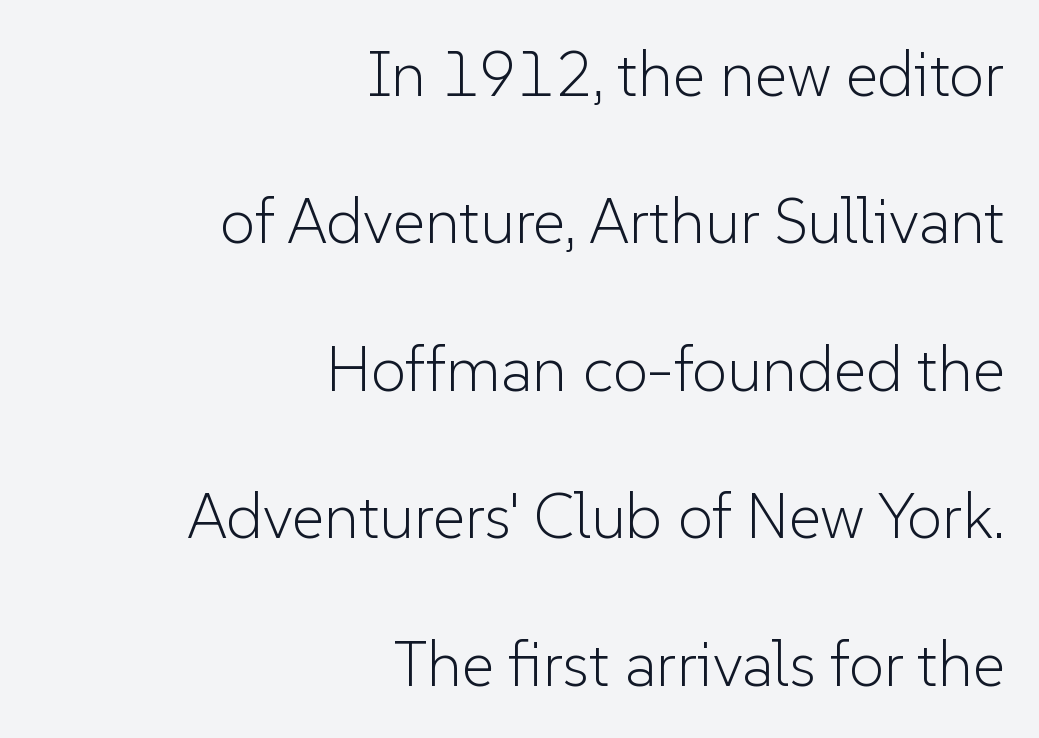
{"serif": "no", "italic": "no", "bold": "no", "weight": "light", "width": "normal", "stroke_contrast": "low", "x_height": "medium", "monospaced": "no", "underline": "no", "align": "right", "line_spacing": "loose", "line_spacing_ratio": 2.34, "letter_spacing": "normal", "letter_spacing_em": 0.0, "glyph_px": 63}
